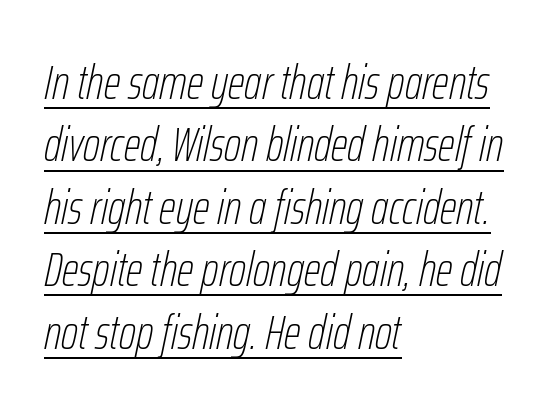
Q: Is the text bold? A: No.
Q: Is the text italic (slanted)? A: Yes, it leans right by about 12 degrees.
Q: Is the text underlined? A: Yes.
Q: How is the paragraph aligned? A: Left-aligned.
Q: Is the spacing between letters normal or unusually wide? A: Normal.
Q: Is the spacing between lines tight, normal or loose? A: Normal.
Q: Width (condensed, normal, or wide)? A: Condensed.
Q: Stroke contrast? A: Low.
Q: x-height? A: Medium.
Q: Monospaced? A: No.
